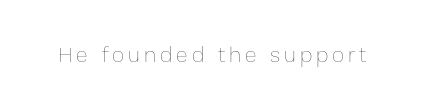
Q: Is the text bold? A: No.
Q: Is the text italic (slanted)? A: No, it is upright.
Q: Is the text underlined? A: No.
